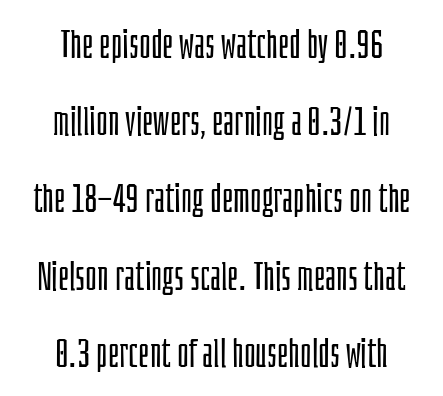
Beneath every word, the page is bare. You could call the tracking neutral — neither tight nor loose. Do the letters lean? They stand straight. Baseline-to-baseline distance is far greater than the letter height. Here the designer chose a conventional face with non-uniform glyph widths.
